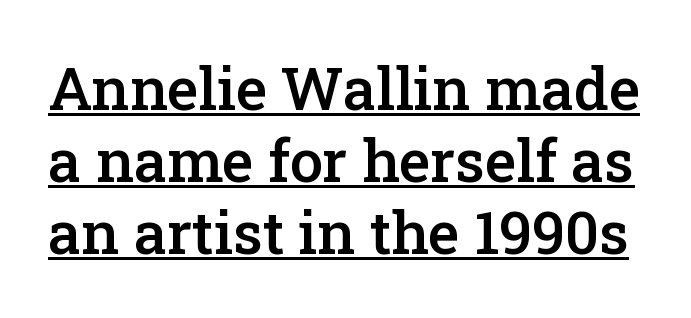
Q: Is the text bold? A: Semi-bold.
Q: Is the text italic (slanted)? A: No, it is upright.
Q: Is the typeface a serif or a sans-serif typeface? A: Serif.
Q: Is the text underlined? A: Yes.
Q: Is the spacing between letters normal or unusually wide? A: Normal.
Q: Width (condensed, normal, or wide)? A: Normal.
Q: Stroke contrast? A: Low.
Q: x-height? A: Medium.
Q: Monospaced? A: No.
